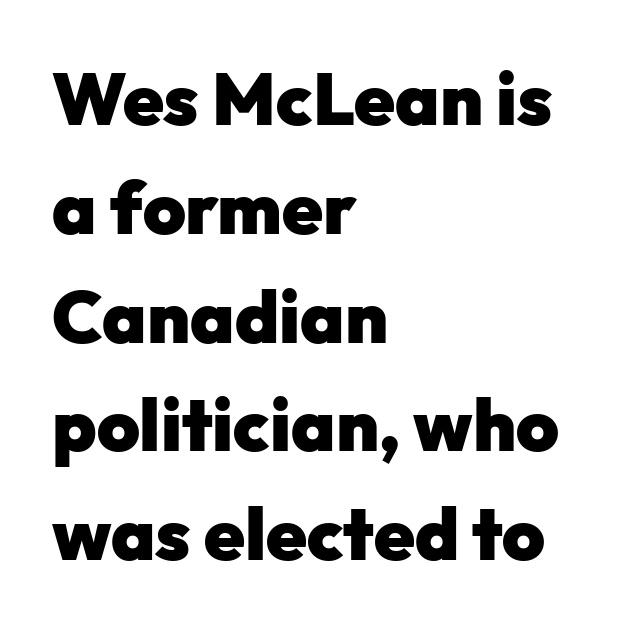
The image shows 73 px heavy sans-serif type, upright; set left-aligned, normal line spacing (1.49x), normal letter spacing, not underlined; low stroke contrast and a medium x-height.
